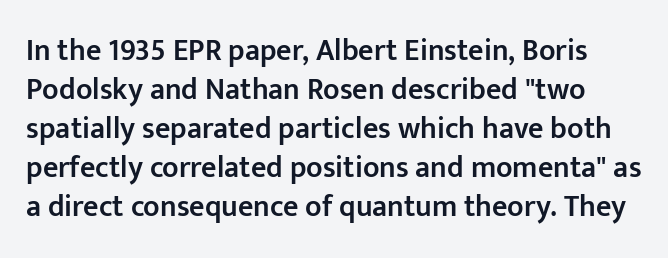
If you drew a line through each stem, it would be perfectly vertical. Font category for this specimen: sans-serif. Character widths vary here, with narrow letters taking less room than wide ones. Reading down the column, the eye jumps a familiar distance to each next line. A bare baseline throughout the passage.
